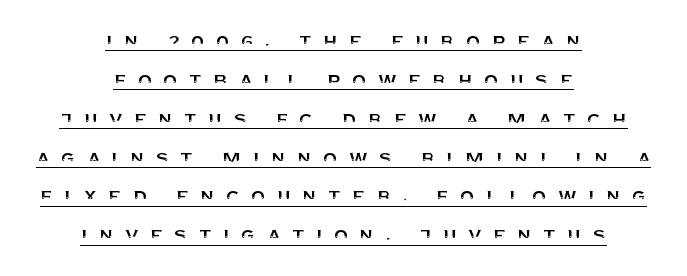
Each line of the rendering has a horizontal stroke beneath the glyphs. Is the letter spacing exaggerated? Yes — the characters are pushed far apart. Vertical spacing — default. The letters stand straight up with perfectly vertical stems. Does the copy run flush right? No — it is centered line by line.
